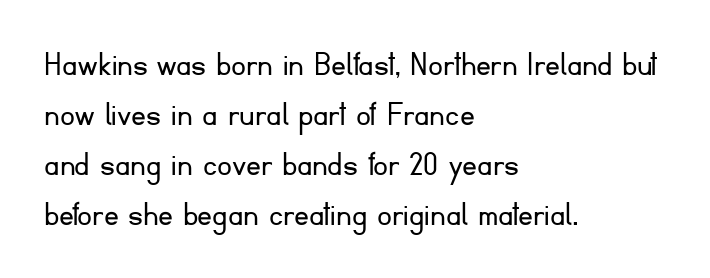
The image shows 37 px light sans-serif type, upright; set left-aligned, normal line spacing (1.35x), normal letter spacing, not underlined; low stroke contrast and a small x-height.
